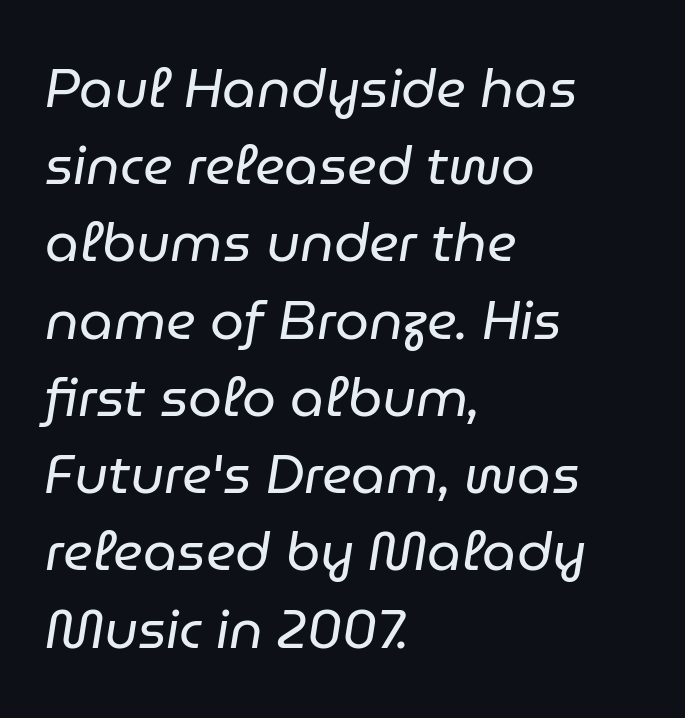
The image shows 54 px regular-weight type, italic (leaning right); set left-aligned, normal line spacing (1.43x), normal letter spacing, not underlined; low stroke contrast and a medium x-height.
